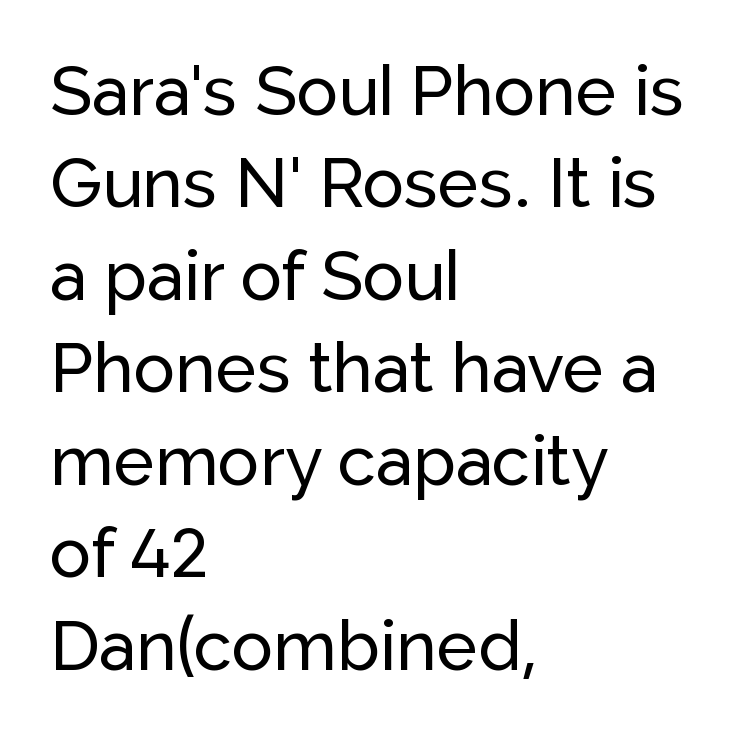
{"serif": "no", "italic": "no", "width": "normal", "stroke_contrast": "low", "x_height": "medium", "monospaced": "no", "underline": "no", "align": "left", "line_spacing": "normal", "line_spacing_ratio": 1.34, "letter_spacing": "normal", "letter_spacing_em": 0.0, "glyph_px": 69}
